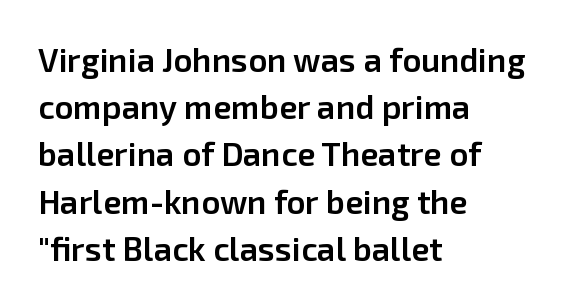
Letter spacing: default. This block has exactly the height ordinary leading produces. Quick note: underline off. Teacher's note: observe the even left margin — that is flush-left alignment.
